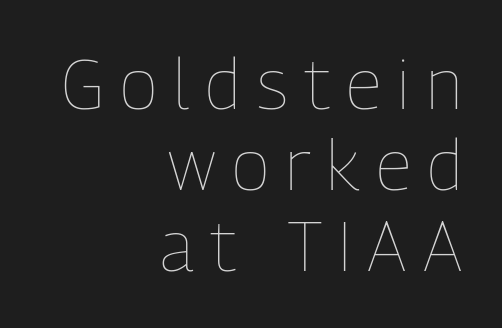
Q: Is the text bold? A: No.
Q: Is the text italic (slanted)? A: No, it is upright.
Q: Is the text underlined? A: No.
Q: How is the paragraph aligned? A: Right-aligned.
Q: Is the spacing between letters normal or unusually wide? A: Unusually wide.
Q: Is the spacing between lines tight, normal or loose? A: Tight.
Q: Width (condensed, normal, or wide)? A: Condensed.
Q: Stroke contrast? A: Low.
Q: x-height? A: Medium.
Q: Monospaced? A: No.
